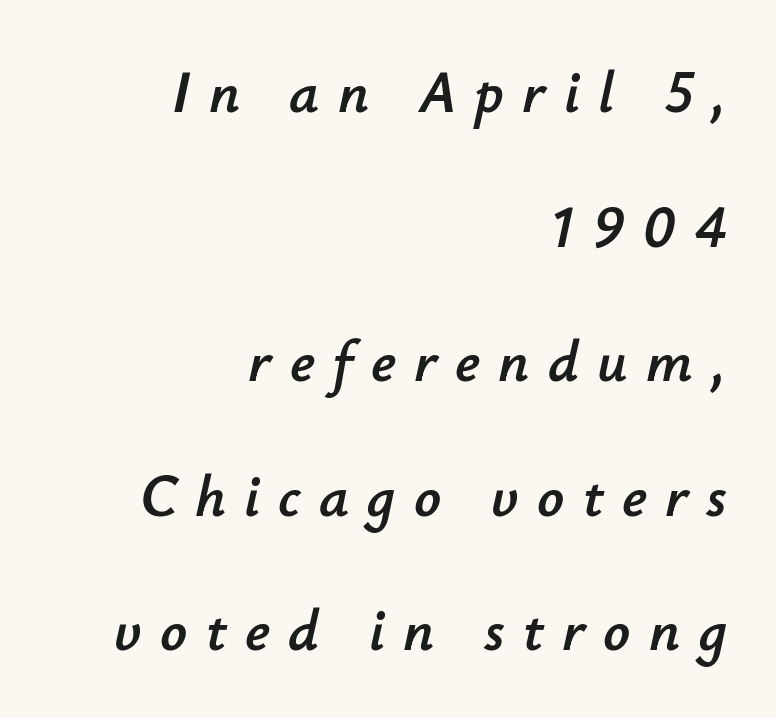
Q: Is the text italic (slanted)? A: Yes, it leans right by about 12 degrees.
Q: Is the text underlined? A: No.
Q: How is the paragraph aligned? A: Right-aligned.
Q: Is the spacing between letters normal or unusually wide? A: Unusually wide.
Q: Is the spacing between lines tight, normal or loose? A: Loose.
Q: Width (condensed, normal, or wide)? A: Normal.
Q: Stroke contrast? A: Low.
Q: x-height? A: Small.
Q: Monospaced? A: No.
